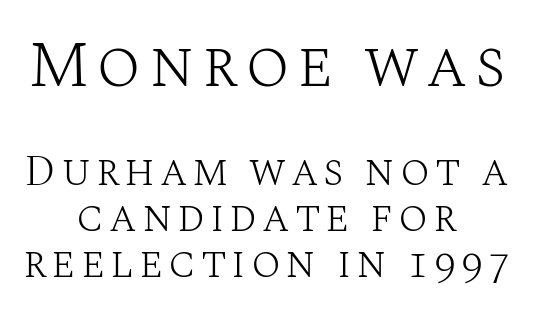
The image shows 66 px light serif type, upright; set centered, tight line spacing (1.05x), not underlined; the first (top) block is 1.5x larger; medium stroke contrast and a large x-height.
